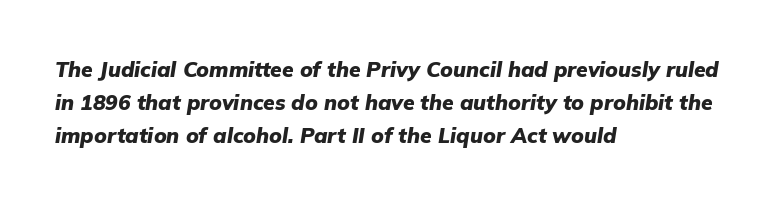
Italic: yes, the glyphs are oblique. A typesetter would call this leading conventional body-copy spacing. Horizontally, the lines are justified to the leading edge only. Nothing unusual about the tracking: characters are spaced as the font intends. Weight check: bold — yes, fully.
